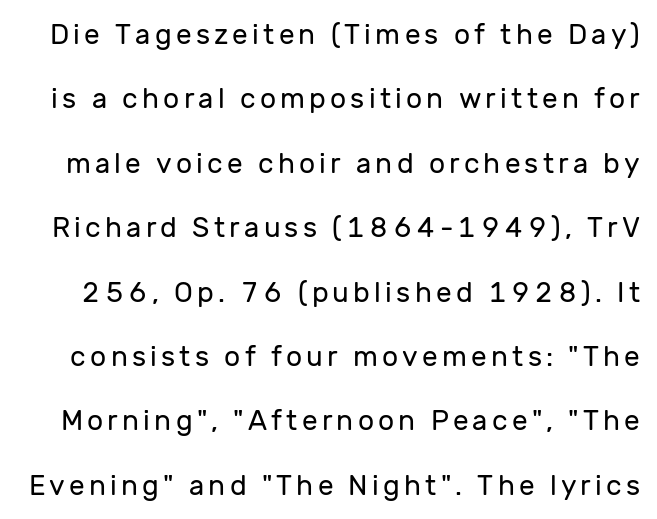
{"serif": "no", "italic": "no", "bold": "no", "weight": "regular", "width": "normal", "stroke_contrast": "low", "x_height": "medium", "monospaced": "no", "underline": "no", "line_spacing": "loose", "line_spacing_ratio": 2.3, "glyph_px": 28}
